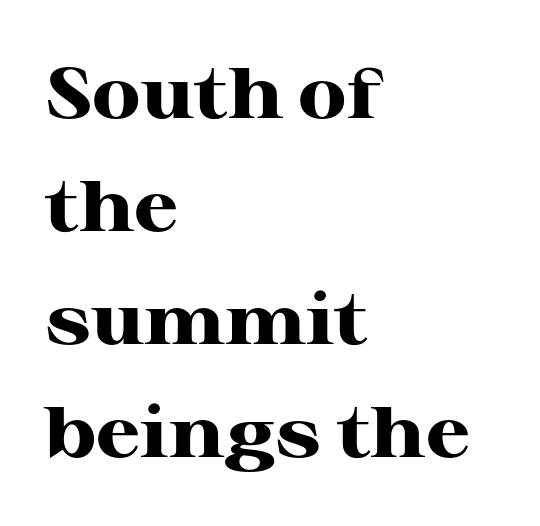
{"serif": "yes", "italic": "no", "bold": "yes", "weight": "heavy", "width": "wide", "stroke_contrast": "high", "x_height": "medium", "monospaced": "no", "underline": "no", "align": "left", "line_spacing": "normal", "line_spacing_ratio": 1.59, "letter_spacing": "normal", "letter_spacing_em": 0.0, "glyph_px": 71}
